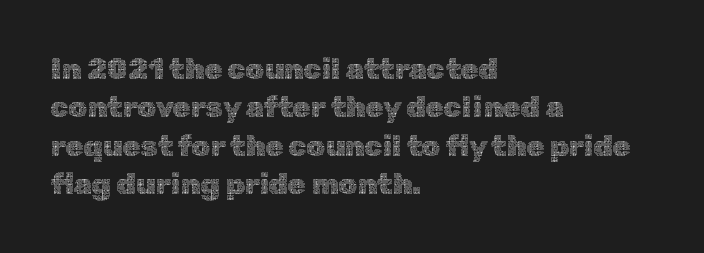
The image shows 29 px thin type, upright; set left-aligned, normal line spacing (1.32x), normal letter spacing, not underlined; a medium x-height.
